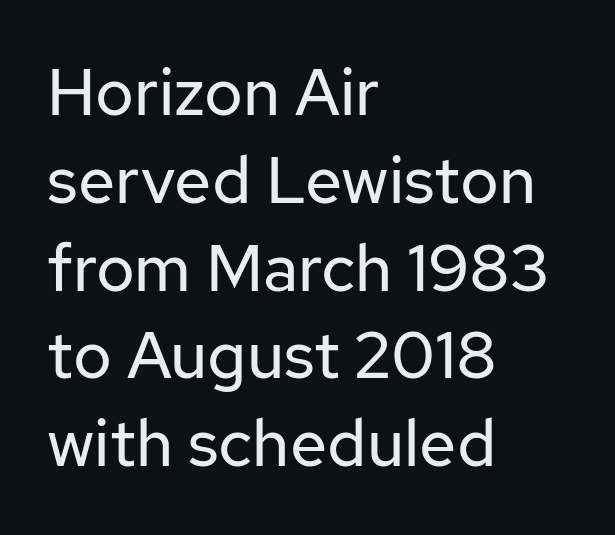
The image shows 66 px regular-weight sans-serif type, upright; set left-aligned, normal line spacing (1.33x), normal letter spacing, not underlined; low stroke contrast and a medium x-height.
